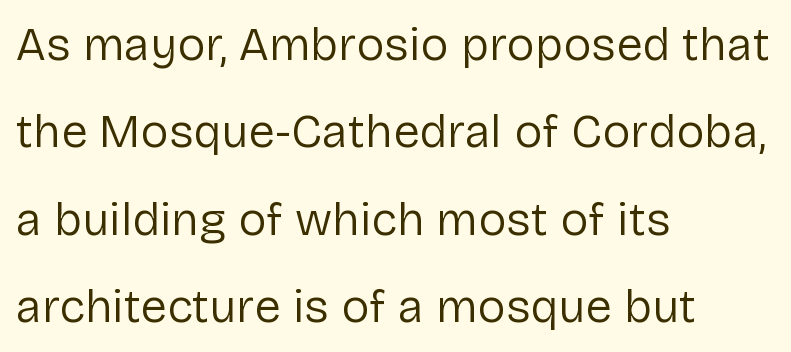
The image shows 47 px regular-weight sans-serif type, upright; set left-aligned, line spacing 1.86x, normal letter spacing, not underlined; low stroke contrast and a medium x-height.
